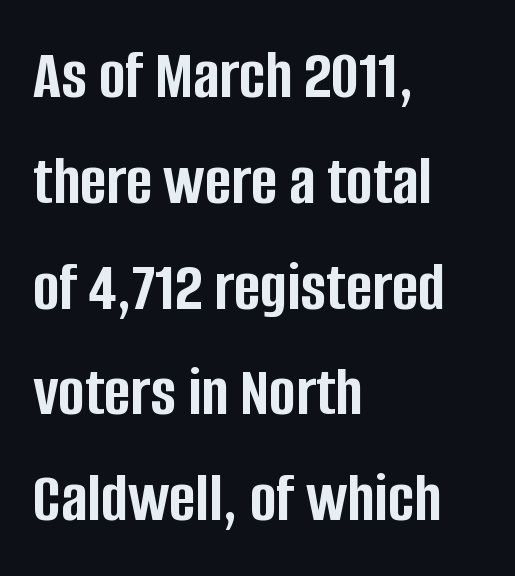
The image shows 71 px semibold, condensed sans-serif type, upright; set left-aligned, normal line spacing (1.49x), normal letter spacing, not underlined; low stroke contrast and a large x-height.
